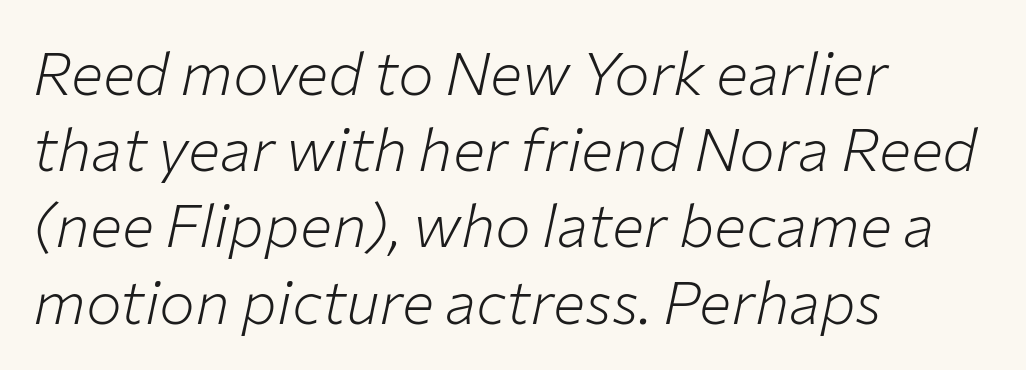
{"italic": "yes", "lean": "right", "slant_degrees": 12, "bold": "no", "weight": "light", "width": "normal", "stroke_contrast": "low", "x_height": "medium", "monospaced": "no", "underline": "no", "align": "left", "line_spacing": "normal", "line_spacing_ratio": 1.27, "letter_spacing": "normal", "letter_spacing_em": 0.0, "glyph_px": 60}
